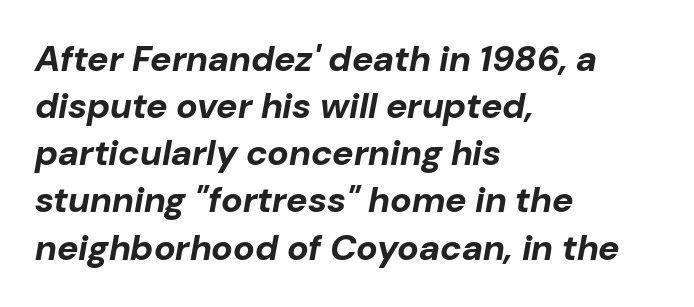
Q: Is the text bold? A: Yes.
Q: Is the text italic (slanted)? A: Yes, it leans right by about 10 degrees.
Q: Is the text underlined? A: No.
Q: How is the paragraph aligned? A: Left-aligned.
Q: Is the spacing between letters normal or unusually wide? A: Normal.
Q: Is the spacing between lines tight, normal or loose? A: Normal.
Q: Width (condensed, normal, or wide)? A: Normal.
Q: Stroke contrast? A: Low.
Q: x-height? A: Medium.
Q: Monospaced? A: No.
